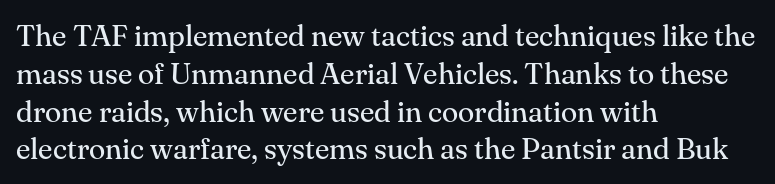
Q: Is the text bold? A: No.
Q: Is the text italic (slanted)? A: No, it is upright.
Q: Is the typeface a serif or a sans-serif typeface? A: Serif.
Q: Is the text underlined? A: No.
Q: How is the paragraph aligned? A: Left-aligned.
Q: Is the spacing between letters normal or unusually wide? A: Normal.
Q: Is the spacing between lines tight, normal or loose? A: Normal.
Q: Width (condensed, normal, or wide)? A: Normal.
Q: Stroke contrast? A: Medium.
Q: x-height? A: Small.
Q: Monospaced? A: No.
